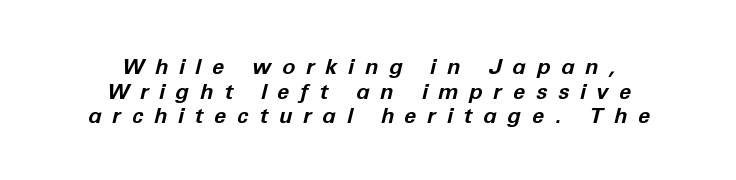
Q: Is the text bold? A: Yes.
Q: Is the text italic (slanted)? A: Yes, it leans right by about 12 degrees.
Q: Is the text underlined? A: No.
Q: How is the paragraph aligned? A: Centered.
Q: Is the spacing between letters normal or unusually wide? A: Unusually wide.
Q: Is the spacing between lines tight, normal or loose? A: Tight.
